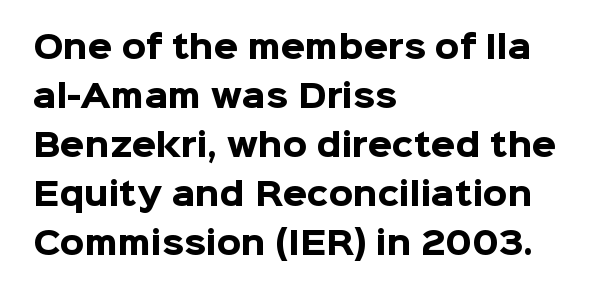
Caption: standard tracking, unaltered. You could not count columns in this text — the font is proportionally spaced. Glance below the letters and you will spot only blank space. Interline gaps are of average width in this sample. This rendering employs a face without finishing strokes, i.e., a sans-serif.
